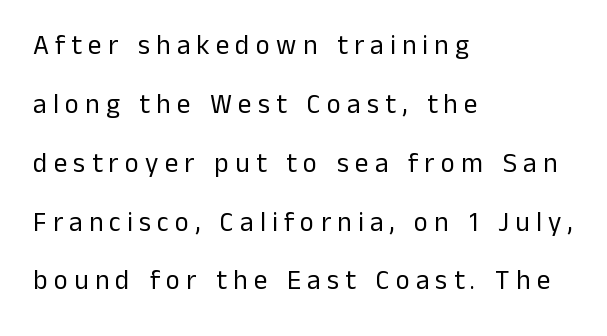
Q: Is the text bold? A: No.
Q: Is the text italic (slanted)? A: No, it is upright.
Q: Is the text underlined? A: No.
Q: How is the paragraph aligned? A: Left-aligned.
Q: Is the spacing between letters normal or unusually wide? A: Unusually wide.
Q: Is the spacing between lines tight, normal or loose? A: Loose.
